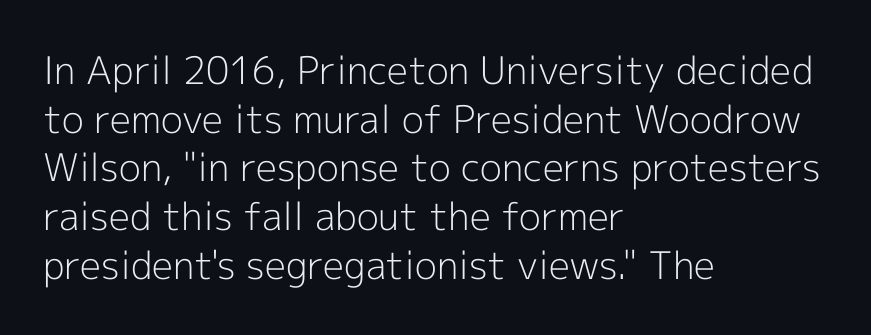
The image shows 38 px light sans-serif type, upright; set left-aligned, normal line spacing (1.28x), normal letter spacing, not underlined; a medium x-height.
